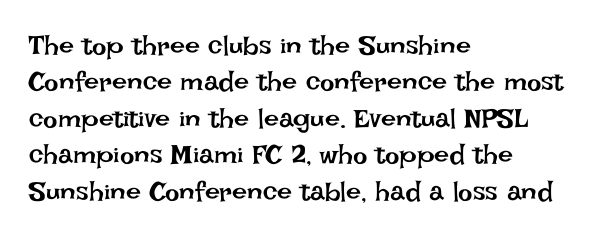
The image shows 27 px text type, upright; set left-aligned, normal line spacing (1.35x), normal letter spacing, not underlined.
